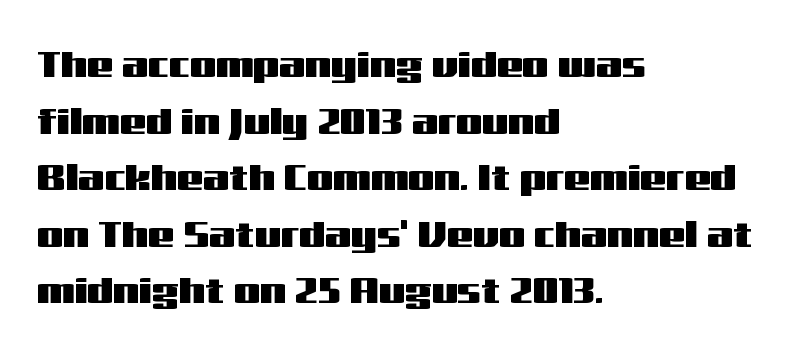
Beneath every word, the page is bare. The lettering holds an erect, upright posture throughout. Serifs: no, the terminals of the letterforms are clean. The ragged edge is on the right, which tells us the setting is flush left. These lines keep a tight, regular rhythm from letter to letter.
